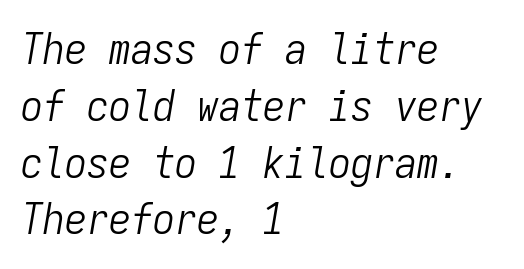
Q: Is the text bold? A: No.
Q: Is the text italic (slanted)? A: Yes, it leans right by about 9 degrees.
Q: Is the text underlined? A: No.
Q: How is the paragraph aligned? A: Left-aligned.
Q: Is the spacing between letters normal or unusually wide? A: Normal.
Q: Is the spacing between lines tight, normal or loose? A: Normal.
Q: Width (condensed, normal, or wide)? A: Condensed.
Q: Stroke contrast? A: Low.
Q: x-height? A: Medium.
Q: Monospaced? A: Yes.
